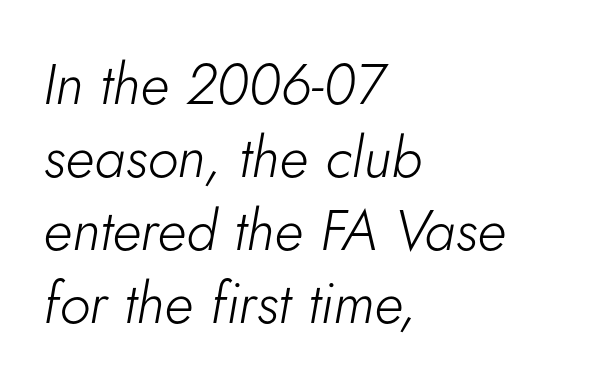
{"italic": "yes", "lean": "right", "slant_degrees": 5, "bold": "no", "weight": "light", "width": "normal", "stroke_contrast": "low", "x_height": "small", "monospaced": "no", "underline": "no", "align": "left", "line_spacing": "normal", "line_spacing_ratio": 1.28, "letter_spacing": "normal", "letter_spacing_em": 0.0, "glyph_px": 57}
